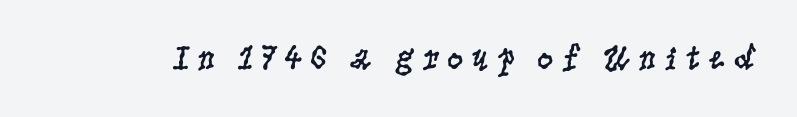
The image shows 36 px regular-weight, condensed serif type; set unusually wide letter spacing (+0.2 em), not underlined; low stroke contrast and a large x-height.
